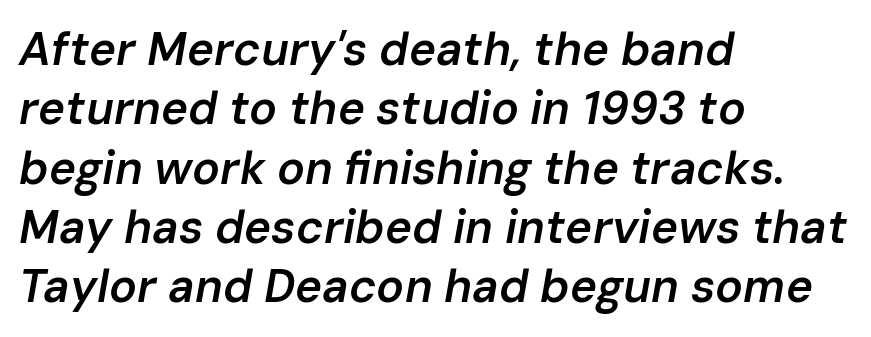
How would I describe the line gaps? Plain and ordinary. Reading down the block, your eye returns to a fixed left position each line. Designer's note — italics engaged. No extra tracking has been applied to these lines. You could not count columns in this text — the font is proportionally spaced. Students, this is semibold: more ink than regular, less than bold.
